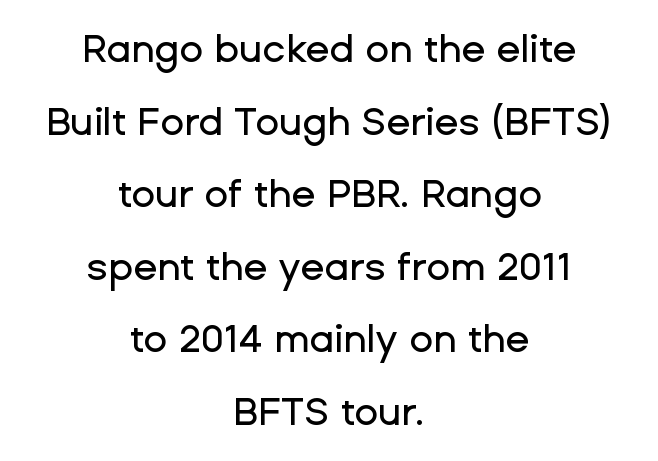
{"serif": "no", "italic": "no", "width": "normal", "stroke_contrast": "low", "x_height": "medium", "monospaced": "no", "underline": "no", "align": "center", "line_spacing_ratio": 1.86, "letter_spacing": "normal", "letter_spacing_em": 0.0, "glyph_px": 39}
